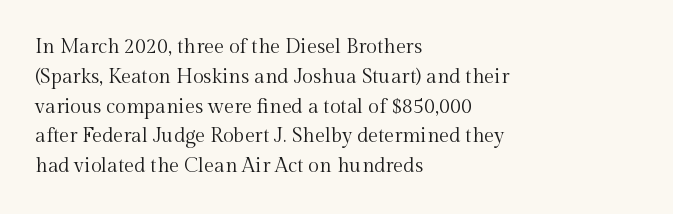
Q: Is the text bold? A: No.
Q: Is the text italic (slanted)? A: No, it is upright.
Q: Is the text underlined? A: No.
Q: How is the paragraph aligned? A: Left-aligned.
Q: Is the spacing between letters normal or unusually wide? A: Normal.
Q: Is the spacing between lines tight, normal or loose? A: Normal.
